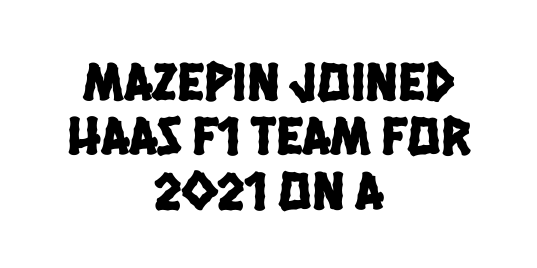
The image shows 55 px condensed sans-serif type; set centered, tight line spacing (0.99x), normal letter spacing, not underlined; low stroke contrast and a large x-height.
